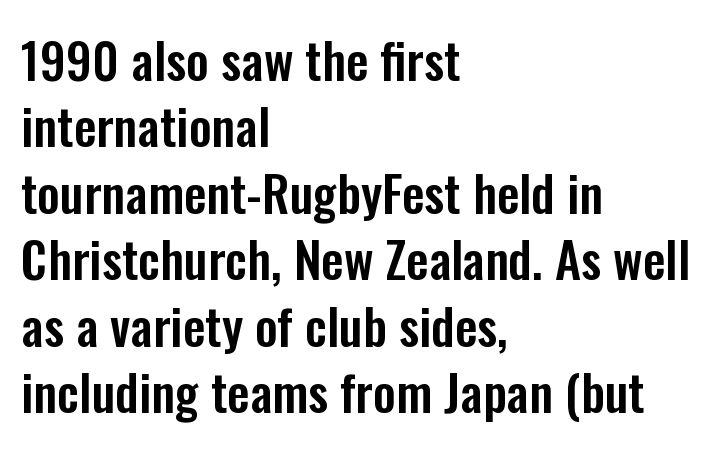
Each word holds together tightly as a unit, with standard inter-letter gaps. A clean baseline with only descenders dipping below it. The rendering uses a moderate line-height, typical for paragraphs. Is this a fixed-width face? No — the glyphs have proportional, varying widths.
